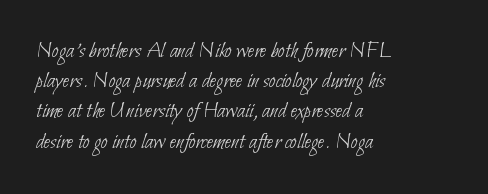
The image shows 24 px text type; set left-aligned, normal line spacing (1.26x), normal letter spacing, not underlined.
